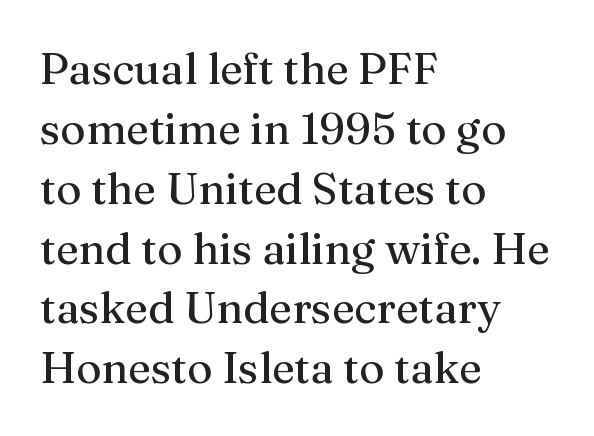
The image shows 44 px regular-weight serif type, upright; set left-aligned, normal line spacing (1.36x), normal letter spacing, not underlined; medium stroke contrast and a medium x-height.
